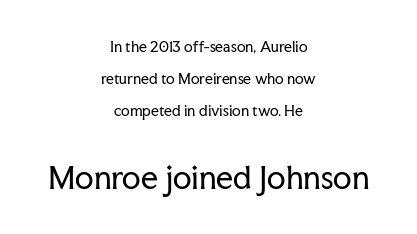
{"serif": "yes", "italic": "no", "bold": "no", "weight": "regular", "width": "normal", "stroke_contrast": "low", "x_height": "medium", "monospaced": "no", "underline": "no", "align": "center", "line_spacing": "loose", "line_spacing_ratio": 2.28, "letter_spacing": "normal", "letter_spacing_em": 0.0, "larger_block": "second", "size_ratio": 2.14, "glyph_px": 30}
